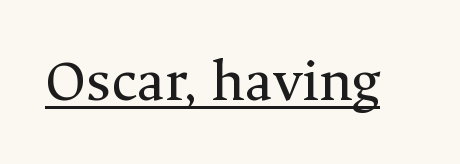
In designer terms, the underline attribute is active on this setting. Heft: none added — not bold. Here the designer chose a conventional face with non-uniform glyph widths. The passage shown is typeset with a serif family.
